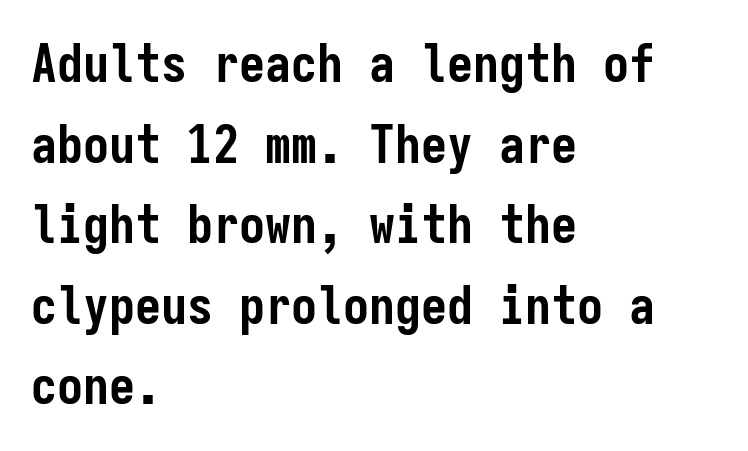
Q: Is the text bold? A: Yes.
Q: Is the text italic (slanted)? A: No, it is upright.
Q: Is the typeface a serif or a sans-serif typeface? A: Sans-serif.
Q: Is the text underlined? A: No.
Q: How is the paragraph aligned? A: Left-aligned.
Q: Is the spacing between letters normal or unusually wide? A: Normal.
Q: Is the spacing between lines tight, normal or loose? A: Normal.
Q: Width (condensed, normal, or wide)? A: Condensed.
Q: Stroke contrast? A: Low.
Q: x-height? A: Medium.
Q: Monospaced? A: Yes.
